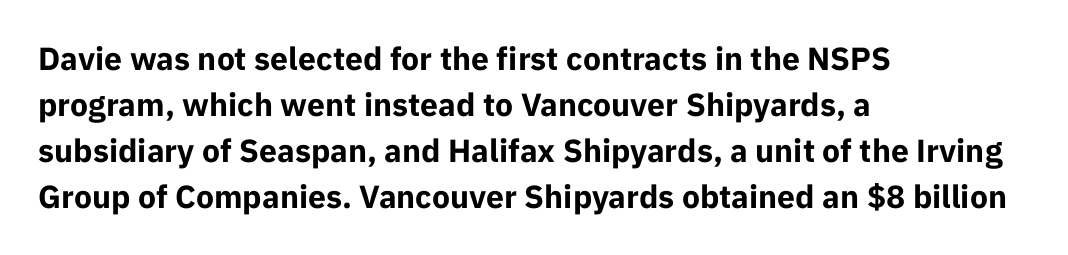
This sample uses a sans-serif face. Nothing unusual about the tracking: characters are spaced as the font intends. The specimen reads as upright at a glance. Descenders hang freely into open space. Spacing verdict: proportional, widths tailored to each character. Is the block centered? No — it sits flush against the left margin.
